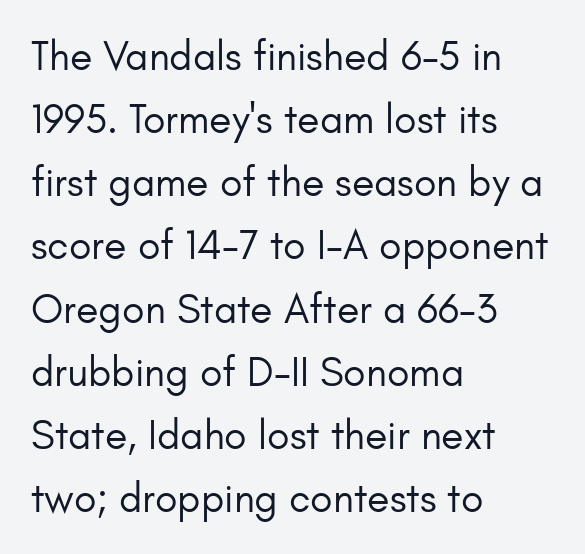
Q: Is the text bold? A: No.
Q: Is the text italic (slanted)? A: No, it is upright.
Q: Is the typeface a serif or a sans-serif typeface? A: Sans-serif.
Q: Is the text underlined? A: No.
Q: How is the paragraph aligned? A: Left-aligned.
Q: Is the spacing between letters normal or unusually wide? A: Normal.
Q: Is the spacing between lines tight, normal or loose? A: Normal.
Q: Width (condensed, normal, or wide)? A: Normal.
Q: Stroke contrast? A: Low.
Q: x-height? A: Small.
Q: Monospaced? A: No.
